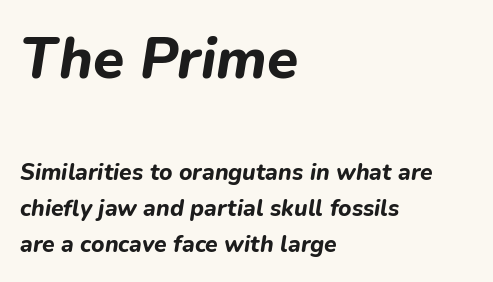
{"italic": "yes", "lean": "right", "slant_degrees": 9, "bold": "yes", "weight": "bold", "width": "normal", "stroke_contrast": "low", "x_height": "medium", "monospaced": "no", "underline": "no", "align": "left", "line_spacing": "normal", "line_spacing_ratio": 1.58, "letter_spacing": "normal", "letter_spacing_em": 0.0, "larger_block": "first", "size_ratio": 2.48, "glyph_px": 57}
